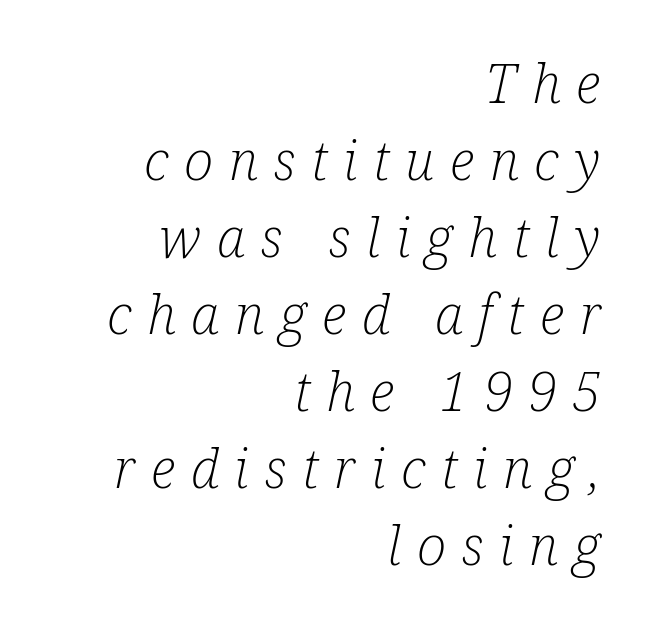
Q: Is the text bold? A: No.
Q: Is the text italic (slanted)? A: Yes, it leans right by about 12 degrees.
Q: Is the typeface a serif or a sans-serif typeface? A: Serif.
Q: Is the text underlined? A: No.
Q: How is the paragraph aligned? A: Right-aligned.
Q: Is the spacing between letters normal or unusually wide? A: Unusually wide.
Q: Is the spacing between lines tight, normal or loose? A: Normal.
Q: Width (condensed, normal, or wide)? A: Condensed.
Q: Stroke contrast? A: Low.
Q: x-height? A: Medium.
Q: Monospaced? A: No.
